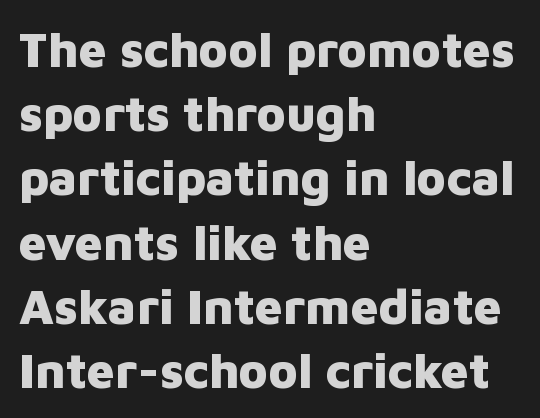
The image shows 49 px heavy sans-serif type, upright; set left-aligned, normal line spacing (1.31x), normal letter spacing, not underlined; low stroke contrast and a medium x-height.
